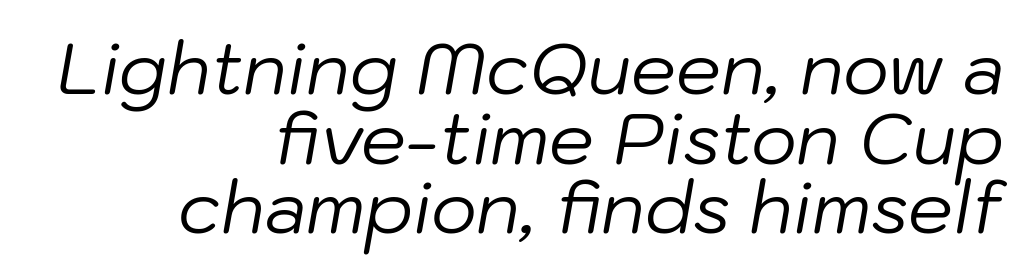
The image shows 71 px regular-weight type, italic (leaning right); set right-aligned, tight line spacing (0.98x), normal letter spacing, not underlined; low stroke contrast and a medium x-height.
